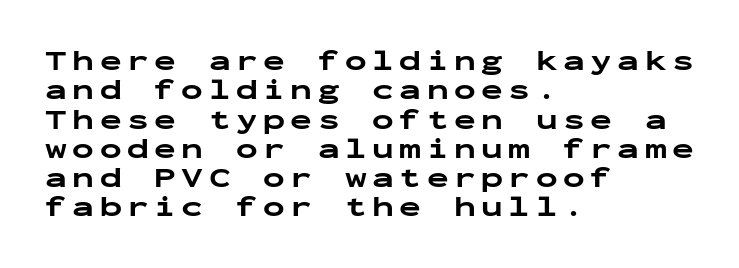
Do the letters lean? They stand straight. Successive baselines arrive quickly, one right under another. You could count columns in this text — the font is strictly monospaced. Rule under the text: the space is simply empty. The letters are bold, with thick, heavy strokes. Each line starts at the same left margin while the right side varies.
